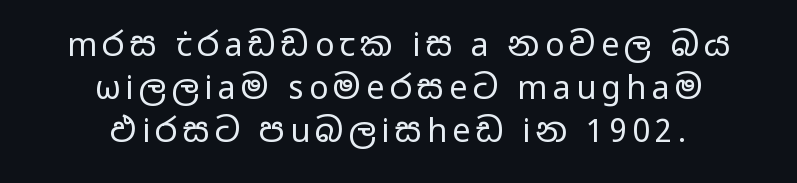
On a weight scale, this lands at 450 or below. Proportional: the letters do not fall into vertical columns. A typesetter would call this leading conventional body-copy spacing. Line starts and ends both wander, symmetrically. The axis of the letterforms is exactly vertical.
